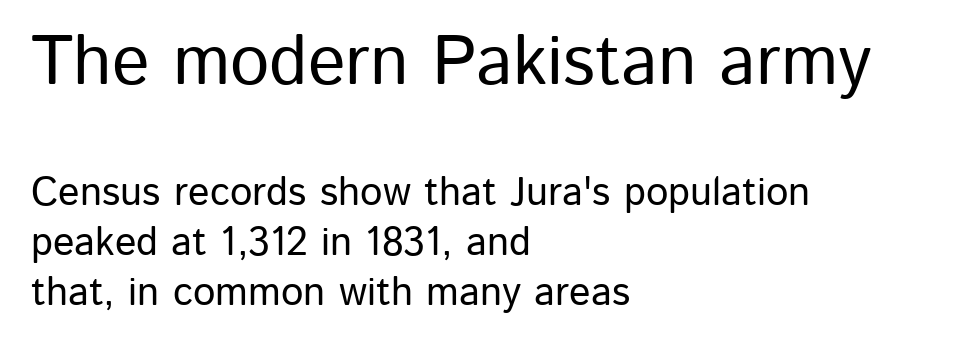
What stands out about the letter spacing? Nothing — it is the standard amount. The rendering uses natural spacing where letterforms have individual widths. Short and long lines alike share a common starting point at left. Each new line begins a customary step beneath the previous one. Underline: absent.
